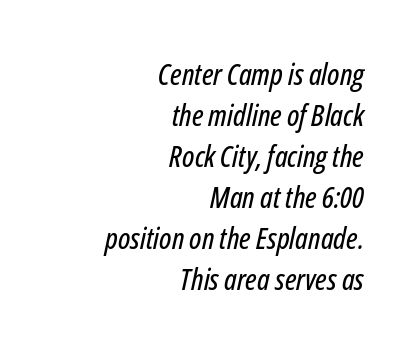
{"italic": "yes", "lean": "right", "slant_degrees": 12, "width": "condensed", "stroke_contrast": "low", "x_height": "medium", "monospaced": "no", "underline": "no", "align": "right", "line_spacing": "normal", "line_spacing_ratio": 1.37, "letter_spacing": "normal", "letter_spacing_em": 0.0, "glyph_px": 30}
